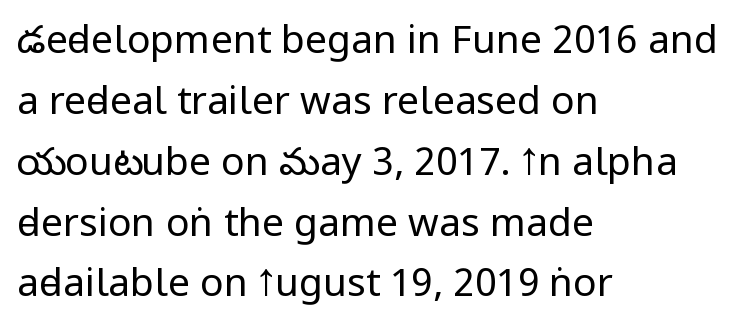
{"serif": "no", "italic": "no", "bold": "no", "weight": "regular", "width": "condensed", "stroke_contrast": "low", "x_height": "large", "monospaced": "no", "underline": "no", "align": "left", "line_spacing": "normal", "line_spacing_ratio": 1.56, "letter_spacing": "normal", "letter_spacing_em": 0.0, "glyph_px": 39}
